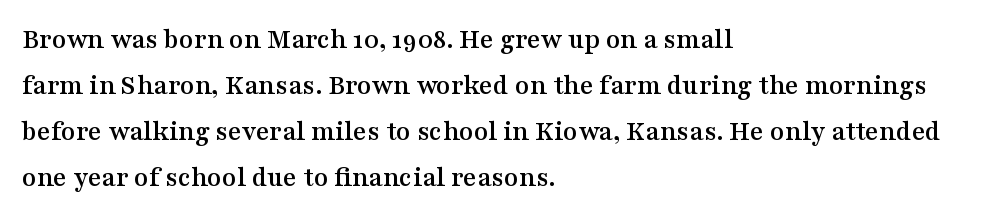
Q: Is the text italic (slanted)? A: No, it is upright.
Q: Is the typeface a serif or a sans-serif typeface? A: Serif.
Q: Is the text underlined? A: No.
Q: How is the paragraph aligned? A: Left-aligned.
Q: Is the spacing between letters normal or unusually wide? A: Normal.
Q: Is the spacing between lines tight, normal or loose? A: Normal.
Q: Width (condensed, normal, or wide)? A: Wide.
Q: Stroke contrast? A: Medium.
Q: x-height? A: Medium.
Q: Monospaced? A: No.
